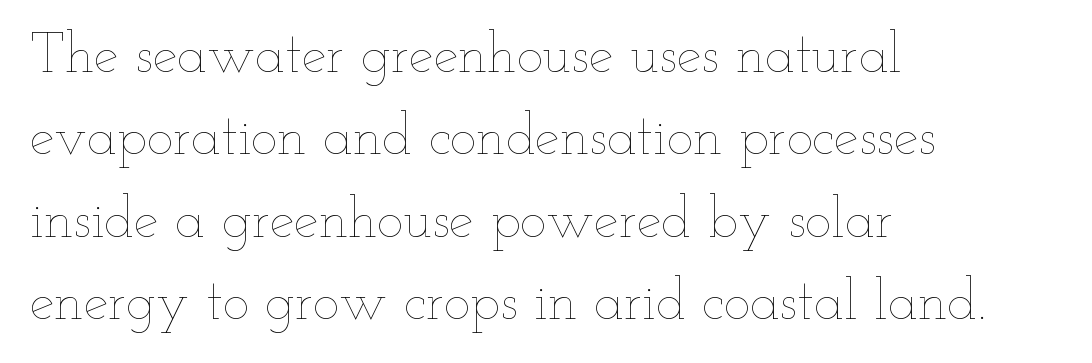
{"italic": "no", "bold": "no", "weight": "thin", "width": "wide", "stroke_contrast": "low", "x_height": "small", "monospaced": "no", "underline": "no", "align": "left", "line_spacing": "normal", "line_spacing_ratio": 1.47, "letter_spacing": "normal", "letter_spacing_em": 0.0, "glyph_px": 56}
